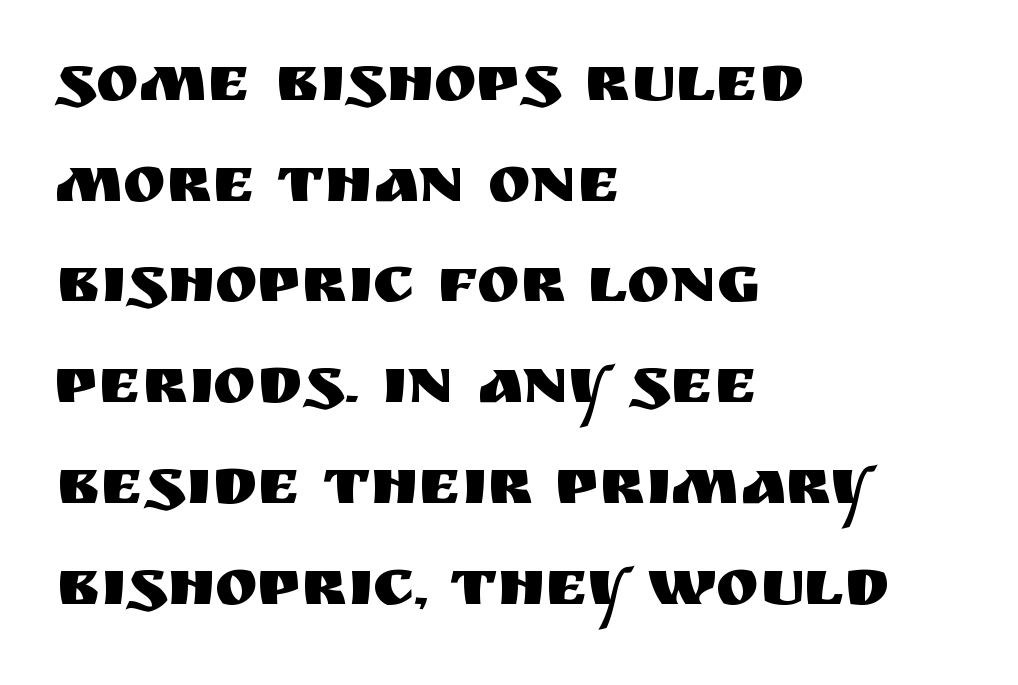
Q: Is the text italic (slanted)? A: No, it is upright.
Q: Is the typeface a serif or a sans-serif typeface? A: Sans-serif.
Q: Is the text underlined? A: No.
Q: How is the paragraph aligned? A: Left-aligned.
Q: Is the spacing between letters normal or unusually wide? A: Normal.
Q: Is the spacing between lines tight, normal or loose? A: Normal.
Q: Width (condensed, normal, or wide)? A: Normal.
Q: Stroke contrast? A: Medium.
Q: x-height? A: Large.
Q: Monospaced? A: No.
